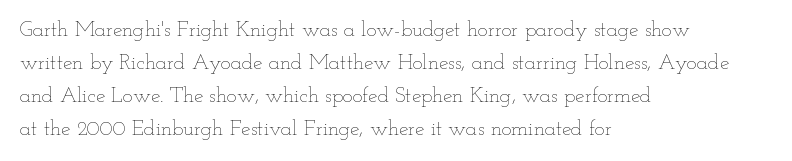
{"italic": "no", "bold": "no", "underline": "no", "align": "left", "line_spacing": "normal", "line_spacing_ratio": 1.57, "letter_spacing": "normal", "letter_spacing_em": 0.0, "glyph_px": 21}
